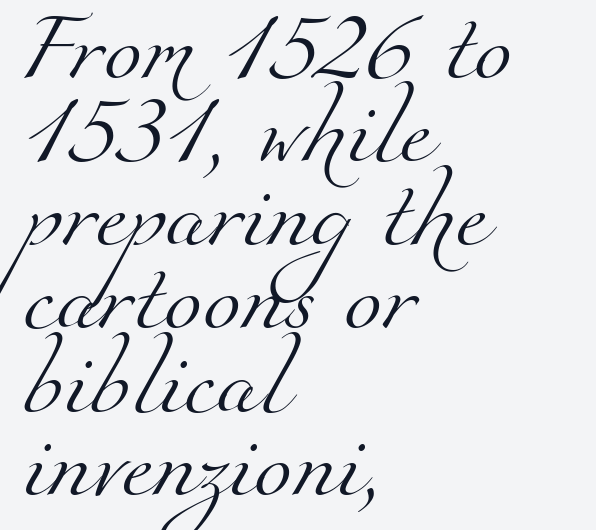
The cut favours lightness, reaching ordinary text weight at its darkest. Glance below the letters and you will spot only blank space. You can tell from the footed stems that serif type was used. This rendering leaves character spacing at its baseline value. A typesetter would call this proportional, since set widths differ per character.
